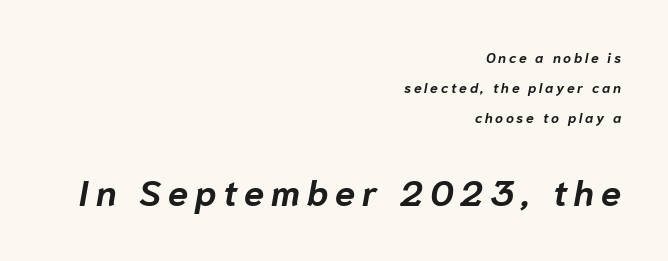
The image shows 36 px bold type, italic (leaning right); set right-aligned, loose line spacing (2.14x), not underlined; the second (bottom) block is 2.57x larger; low stroke contrast and a medium x-height.
